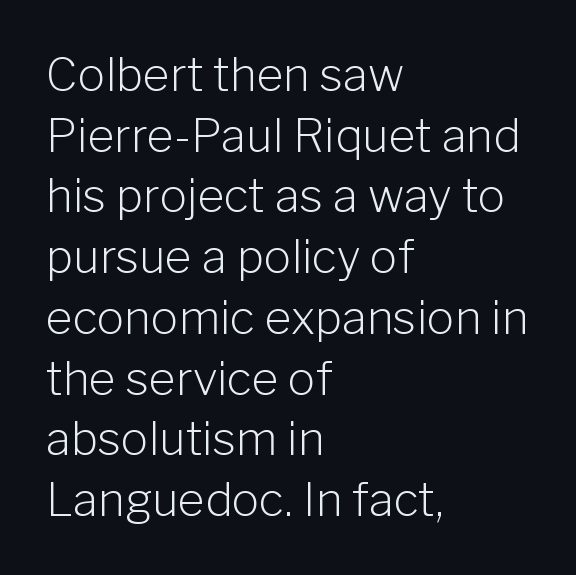
The image shows 46 px light sans-serif type, upright; set left-aligned, normal line spacing (1.32x), normal letter spacing, not underlined; low stroke contrast and a medium x-height.
